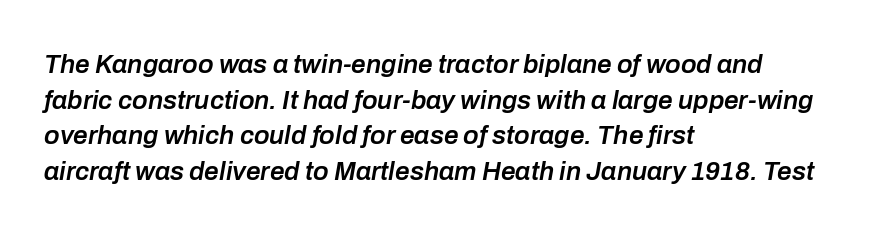
{"italic": "yes", "lean": "right", "slant_degrees": 10, "bold": "semi", "underline": "no", "align": "left", "line_spacing": "normal", "line_spacing_ratio": 1.37, "letter_spacing": "normal", "letter_spacing_em": 0.0, "glyph_px": 26}
